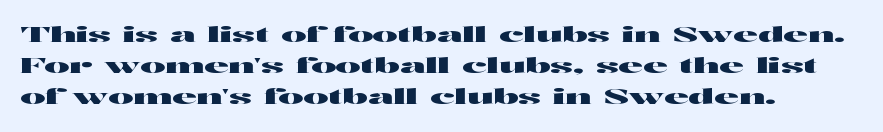
The image shows 21 px text type, upright; set left-aligned, normal line spacing (1.48x), normal letter spacing, not underlined.
